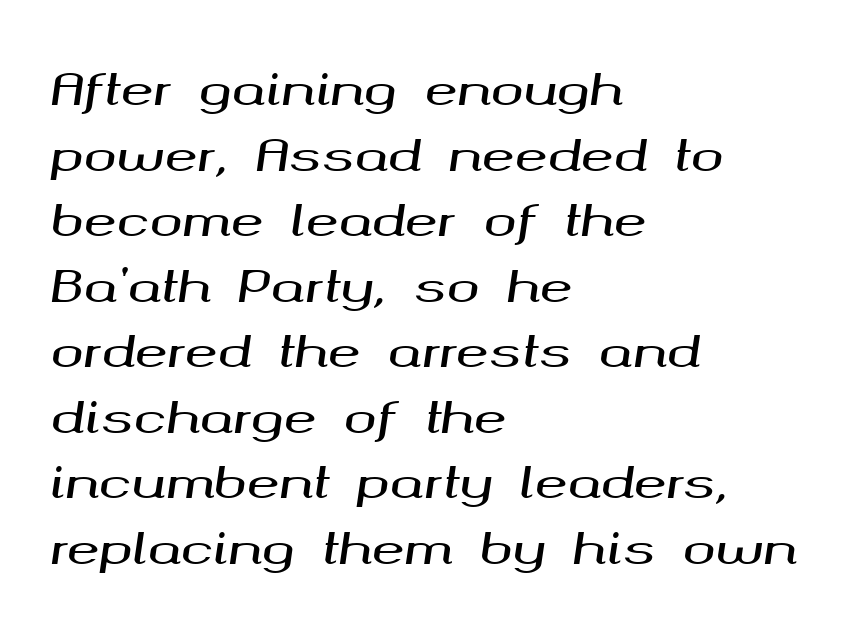
{"italic": "yes", "lean": "right", "slant_degrees": 8, "width": "wide", "stroke_contrast": "medium", "x_height": "medium", "monospaced": "no", "underline": "no", "align": "left", "line_spacing": "normal", "line_spacing_ratio": 1.49, "letter_spacing": "normal", "letter_spacing_em": 0.0, "glyph_px": 44}
